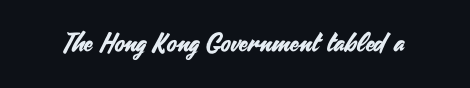
{"underline": "no", "letter_spacing": "normal", "letter_spacing_em": 0.0, "glyph_px": 26}
